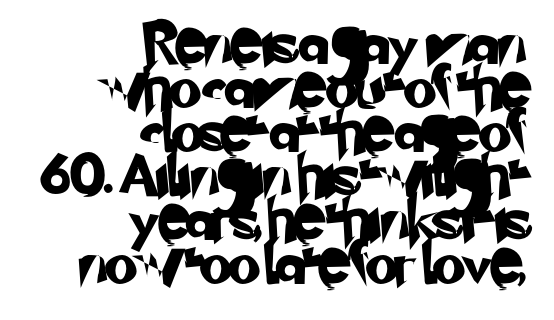
Q: Is the typeface a serif or a sans-serif typeface? A: Sans-serif.
Q: Is the text underlined? A: No.
Q: How is the paragraph aligned? A: Right-aligned.
Q: Is the spacing between letters normal or unusually wide? A: Normal.
Q: Is the spacing between lines tight, normal or loose? A: Tight.
Q: Width (condensed, normal, or wide)? A: Normal.
Q: Stroke contrast? A: Low.
Q: x-height? A: Small.
Q: Monospaced? A: No.
